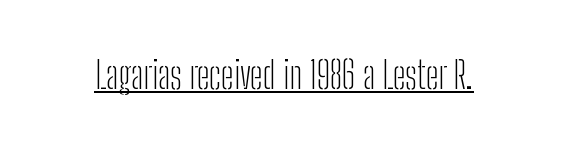
The image shows 37 px light, condensed sans-serif type, upright; set normal letter spacing, underlined; low stroke contrast and a medium x-height.
